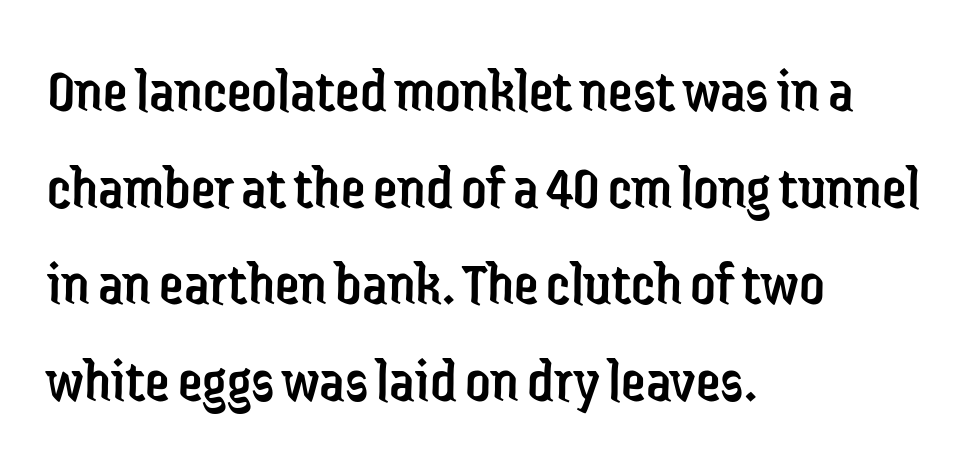
Here the glyphs are tracked normally, forming tight word shapes. Here the designer chose a conventional face with non-uniform glyph widths. Posture: straight, roman, zero tilt. Nope, no serifs anywhere on these letters. This sample is left-justified, so line endings fall wherever the words run out.
